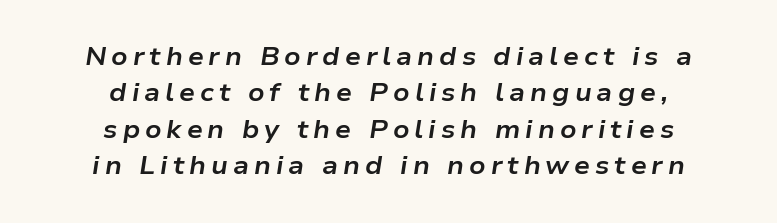
{"italic": "yes", "lean": "right", "slant_degrees": 9, "bold": "yes", "underline": "no", "align": "center", "line_spacing": "normal", "line_spacing_ratio": 1.46, "letter_spacing": "wide", "letter_spacing_em": 0.2, "glyph_px": 25}
